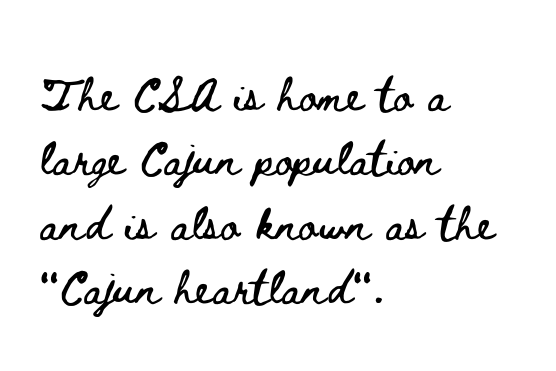
A typesetter would call this leading conventional body-copy spacing. Here the designer chose a conventional face with non-uniform glyph widths. In terms of letterspacing, this is plain default setting.
